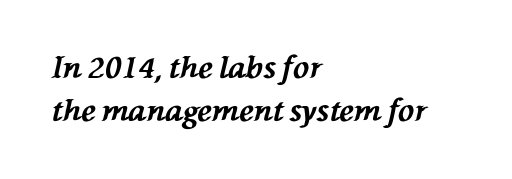
The image shows 30 px bold type, italic (leaning left); set left-aligned, normal line spacing (1.42x), normal letter spacing, not underlined; medium stroke contrast and a medium x-height.
